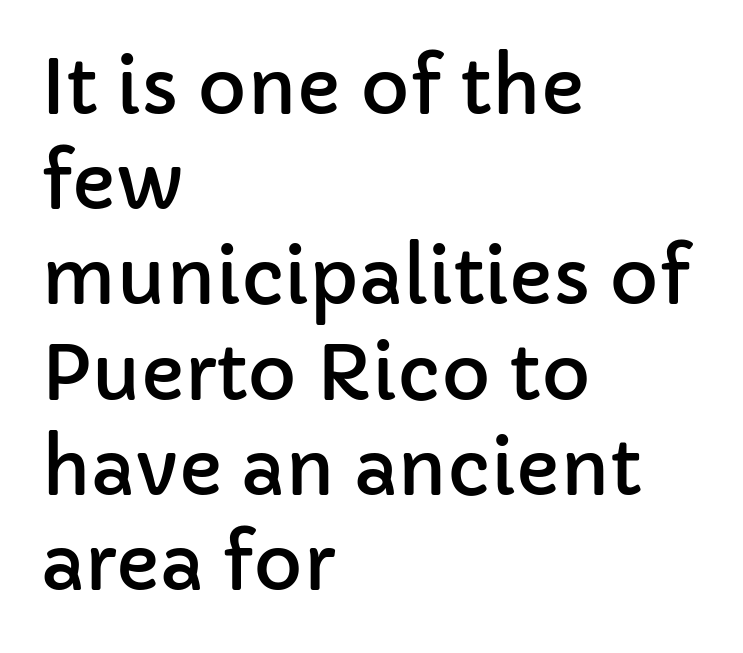
Q: Is the text italic (slanted)? A: No, it is upright.
Q: Is the typeface a serif or a sans-serif typeface? A: Sans-serif.
Q: Is the text underlined? A: No.
Q: How is the paragraph aligned? A: Left-aligned.
Q: Is the spacing between letters normal or unusually wide? A: Normal.
Q: Is the spacing between lines tight, normal or loose? A: Normal.
Q: Width (condensed, normal, or wide)? A: Normal.
Q: Stroke contrast? A: Low.
Q: x-height? A: Medium.
Q: Monospaced? A: No.
